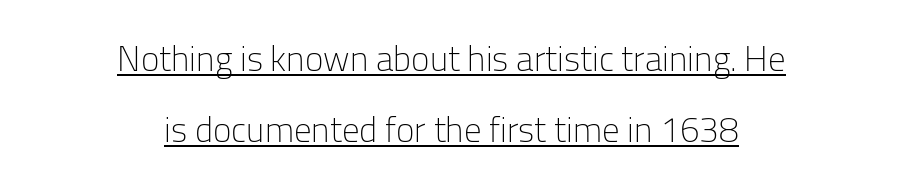
Q: Is the text bold? A: No.
Q: Is the text italic (slanted)? A: No, it is upright.
Q: Is the typeface a serif or a sans-serif typeface? A: Sans-serif.
Q: Is the text underlined? A: Yes.
Q: How is the paragraph aligned? A: Centered.
Q: Is the spacing between letters normal or unusually wide? A: Normal.
Q: Is the spacing between lines tight, normal or loose? A: Loose.
Q: Width (condensed, normal, or wide)? A: Normal.
Q: Stroke contrast? A: Low.
Q: x-height? A: Medium.
Q: Monospaced? A: No.
